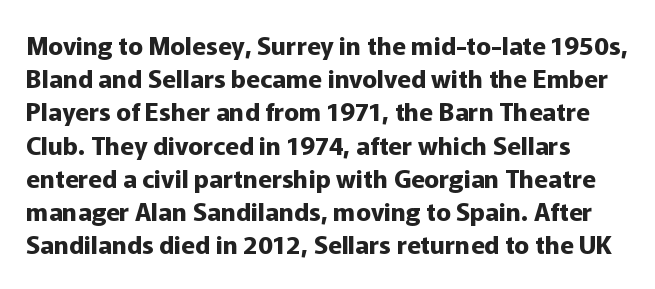
Q: Is the text bold? A: Yes.
Q: Is the text italic (slanted)? A: No, it is upright.
Q: Is the text underlined? A: No.
Q: Is the spacing between letters normal or unusually wide? A: Normal.
Q: Is the spacing between lines tight, normal or loose? A: Normal.
